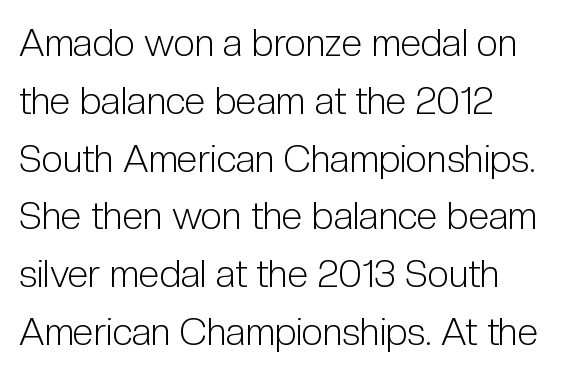
Q: Is the text bold? A: No.
Q: Is the text italic (slanted)? A: No, it is upright.
Q: Is the typeface a serif or a sans-serif typeface? A: Sans-serif.
Q: Is the text underlined? A: No.
Q: How is the paragraph aligned? A: Left-aligned.
Q: Is the spacing between letters normal or unusually wide? A: Normal.
Q: Is the spacing between lines tight, normal or loose? A: Normal.
Q: Width (condensed, normal, or wide)? A: Condensed.
Q: Stroke contrast? A: Low.
Q: x-height? A: Medium.
Q: Monospaced? A: No.
